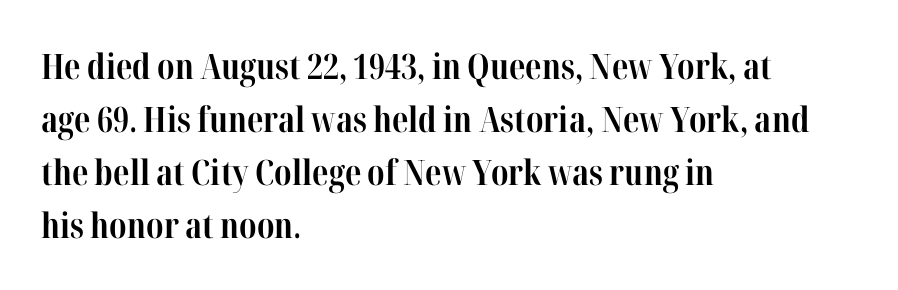
The image shows 35 px bold, condensed serif type, upright; set left-aligned, normal line spacing (1.51x), normal letter spacing, not underlined; high stroke contrast and a medium x-height.
